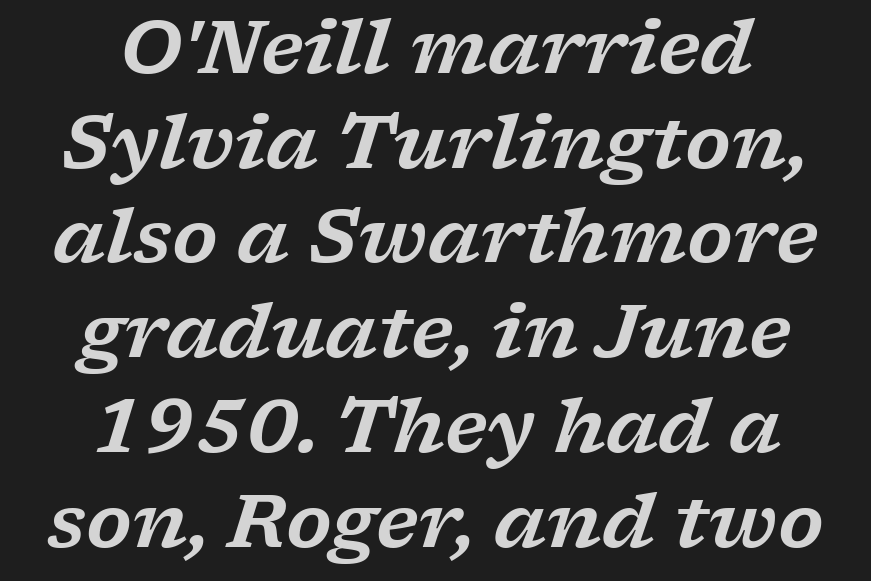
Q: Is the text italic (slanted)? A: Yes, it leans right by about 17 degrees.
Q: Is the typeface a serif or a sans-serif typeface? A: Serif.
Q: Is the text underlined? A: No.
Q: How is the paragraph aligned? A: Centered.
Q: Is the spacing between letters normal or unusually wide? A: Normal.
Q: Is the spacing between lines tight, normal or loose? A: Normal.
Q: Width (condensed, normal, or wide)? A: Wide.
Q: Stroke contrast? A: Low.
Q: x-height? A: Medium.
Q: Monospaced? A: No.
